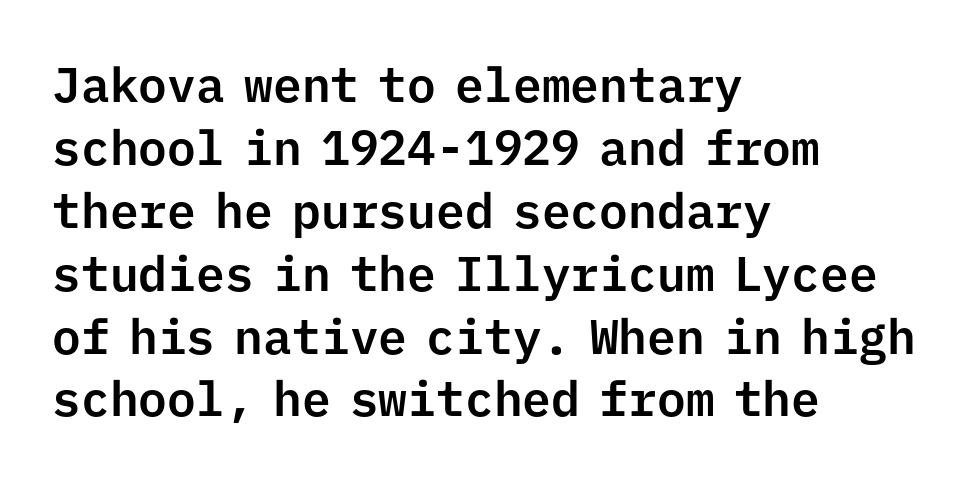
Q: Is the text italic (slanted)? A: No, it is upright.
Q: Is the typeface a serif or a sans-serif typeface? A: Sans-serif.
Q: Is the text underlined? A: No.
Q: How is the paragraph aligned? A: Left-aligned.
Q: Is the spacing between letters normal or unusually wide? A: Normal.
Q: Is the spacing between lines tight, normal or loose? A: Normal.
Q: Width (condensed, normal, or wide)? A: Normal.
Q: Stroke contrast? A: Low.
Q: x-height? A: Medium.
Q: Monospaced? A: Yes.
